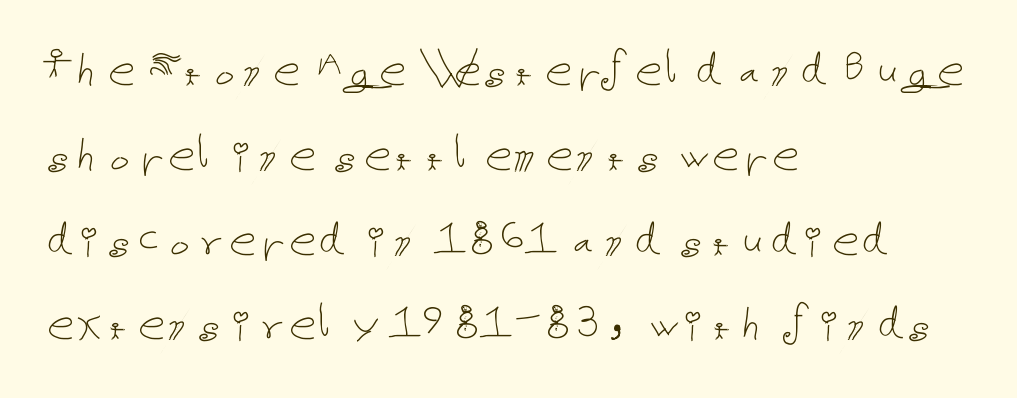
The image shows 54 px thin type, upright; set left-aligned, normal line spacing (1.57x), normal letter spacing, not underlined; low stroke contrast and a medium x-height.
